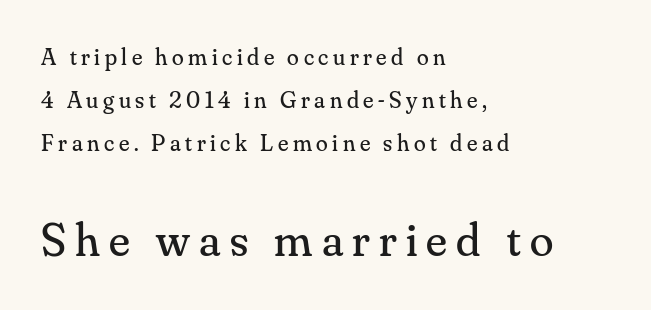
{"serif": "yes", "italic": "no", "bold": "no", "weight": "regular", "width": "normal", "stroke_contrast": "medium", "x_height": "small", "monospaced": "no", "underline": "no", "align": "left", "line_spacing_ratio": 1.8, "larger_block": "second", "size_ratio": 2.0, "glyph_px": 48}
